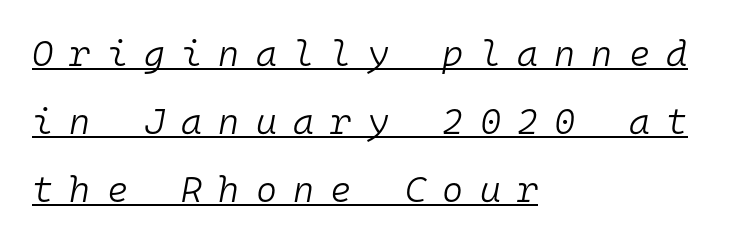
The image shows 36 px light type, italic (leaning right), monospaced; set left-aligned, line spacing 1.89x, unusually wide letter spacing (+0.45 em), underlined; low stroke contrast and a medium x-height.
